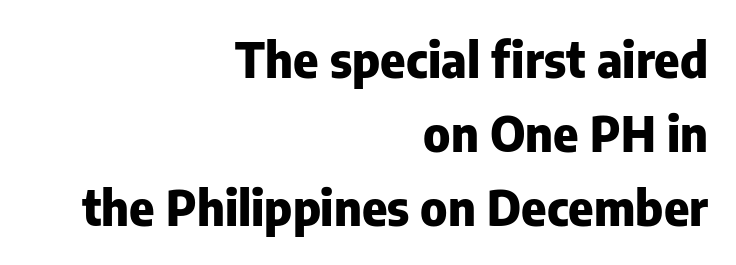
The image shows 48 px heavy sans-serif type, upright; set right-aligned, normal line spacing (1.54x), normal letter spacing, not underlined; low stroke contrast and a medium x-height.
